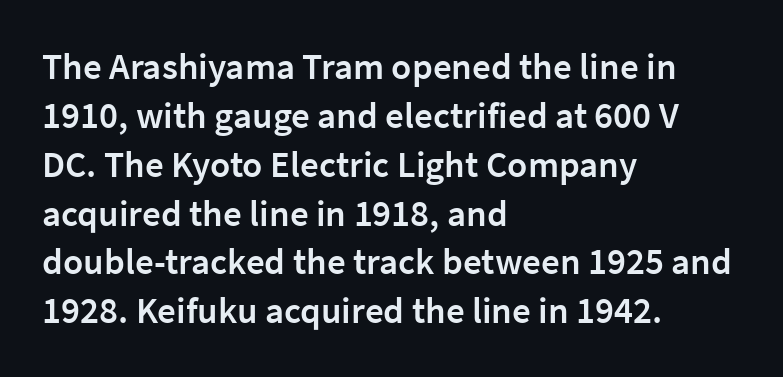
The image shows 37 px semibold sans-serif type, upright; set left-aligned, normal line spacing (1.32x), normal letter spacing, not underlined; low stroke contrast and a medium x-height.
